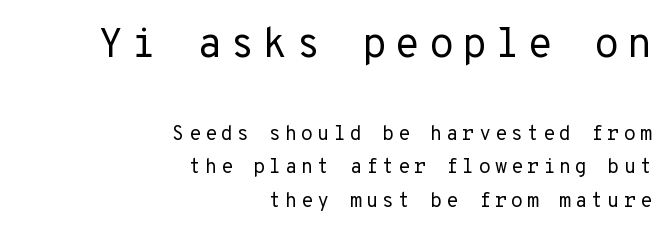
The image shows 41 px regular-weight sans-serif type, upright, monospaced; set right-aligned, normal line spacing (1.68x), not underlined; the first (top) block is 2.05x larger; low stroke contrast and a medium x-height.
